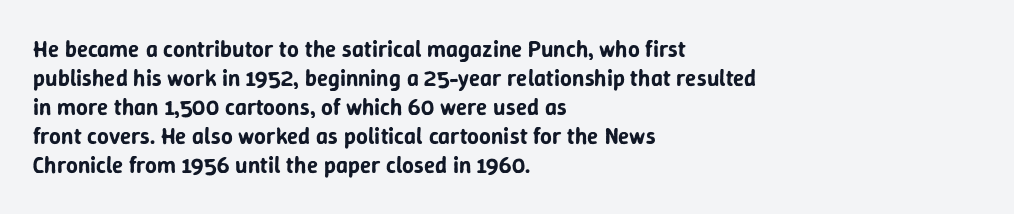
Q: Is the text italic (slanted)? A: No, it is upright.
Q: Is the text underlined? A: No.
Q: How is the paragraph aligned? A: Left-aligned.
Q: Is the spacing between letters normal or unusually wide? A: Normal.
Q: Is the spacing between lines tight, normal or loose? A: Normal.
